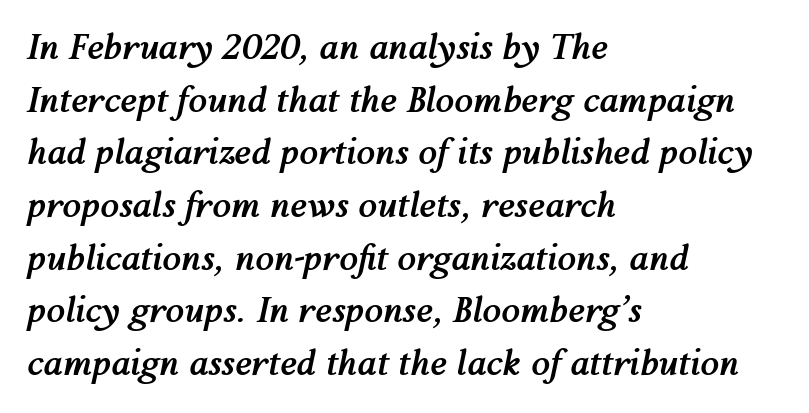
The image shows 34 px semibold type, italic (leaning right); set left-aligned, normal line spacing (1.55x), normal letter spacing, not underlined; medium stroke contrast and a medium x-height.
